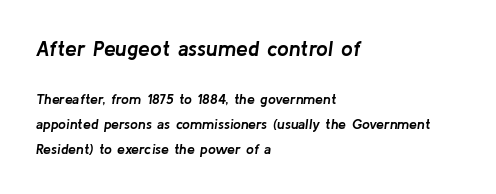
Compare the two chunks: the upper has the greater cap height. Inter-character spacing is left at the font's built-in metrics. Each glyph is drawn with heavy, bold strokes. Each line starts at the same left margin while the right side varies. Lines of text with bare space underneath. Observe the lean: these are italic letterforms.
